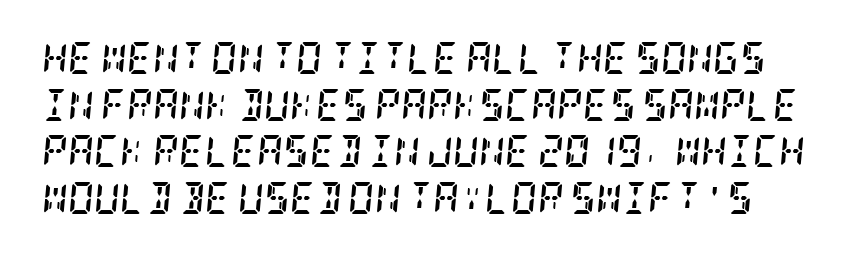
The image shows 32 px semibold, condensed serif type, italic (leaning right); set normal line spacing (1.46x), normal letter spacing, not underlined; low stroke contrast and a large x-height.
